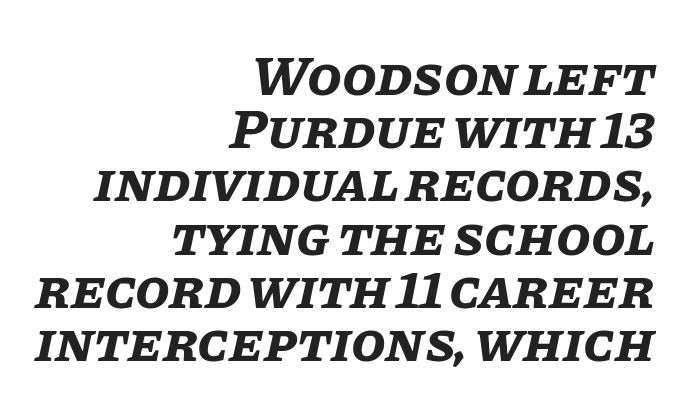
{"italic": "yes", "lean": "right", "slant_degrees": 11, "bold": "yes", "weight": "bold", "width": "normal", "stroke_contrast": "low", "x_height": "large", "monospaced": "no", "underline": "no", "align": "right", "line_spacing": "tight", "line_spacing_ratio": 0.95, "letter_spacing": "normal", "letter_spacing_em": 0.0, "glyph_px": 56}
